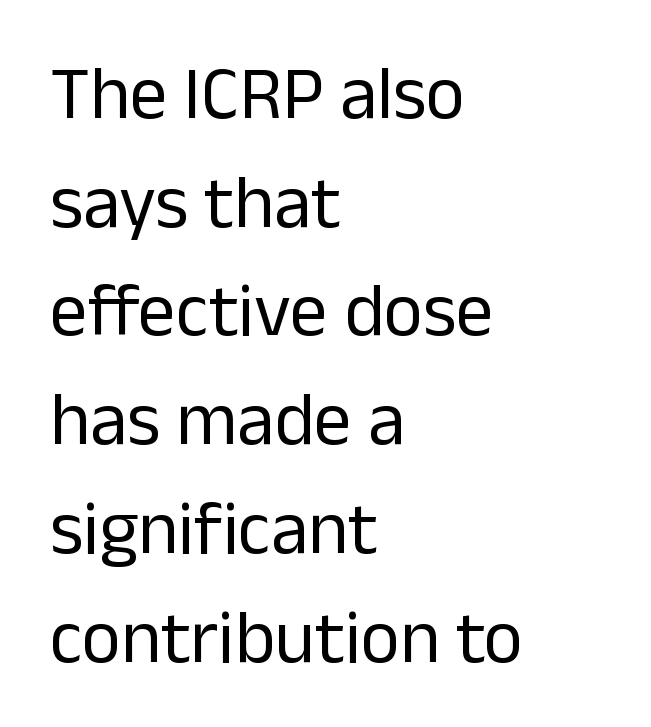
{"serif": "no", "italic": "no", "bold": "no", "weight": "regular", "width": "normal", "stroke_contrast": "low", "x_height": "medium", "monospaced": "no", "underline": "no", "align": "left", "line_spacing": "normal", "line_spacing_ratio": 1.45, "letter_spacing": "normal", "letter_spacing_em": 0.0, "glyph_px": 75}
